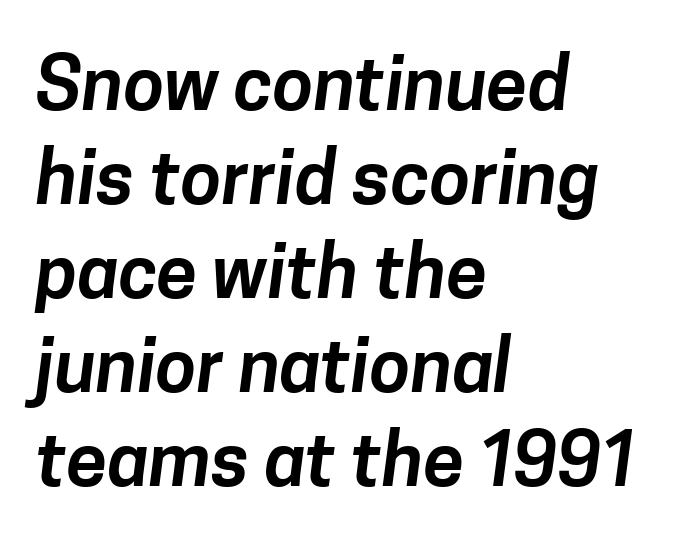
Regarding serifs, this sample does without them. Vertically, the passage feels balanced, rows spaced as you'd expect. This rendering leaves character spacing at its baseline value. Looks like regular typesetting: each glyph gets only the width it needs.
